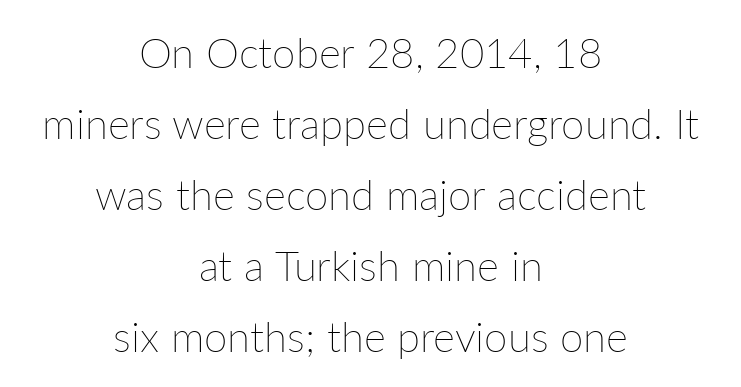
Q: Is the text bold? A: No.
Q: Is the text italic (slanted)? A: No, it is upright.
Q: Is the text underlined? A: No.
Q: How is the paragraph aligned? A: Centered.
Q: Is the spacing between letters normal or unusually wide? A: Normal.
Q: Is the spacing between lines tight, normal or loose? A: Normal.
Q: Width (condensed, normal, or wide)? A: Normal.
Q: Stroke contrast? A: Low.
Q: x-height? A: Medium.
Q: Monospaced? A: No.
